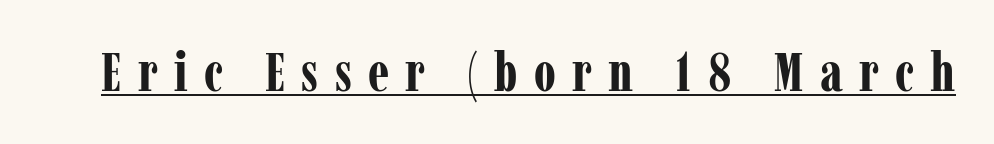
The rendering shows small feet on the letterforms — a serif design. Unlike italic type, these characters show no tilt at all. Is the letter spacing exaggerated? Yes — the characters are pushed far apart. In designer terms, the underline attribute is active on this setting.
